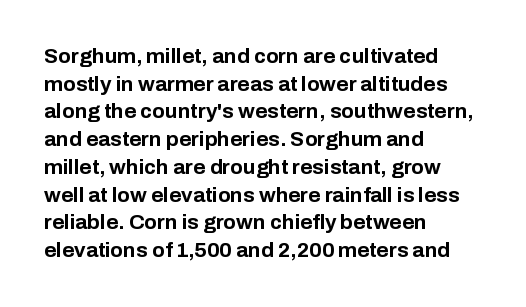
It's the straight-up-and-down kind of type. The words here are not underlined. Summary of vertical rhythm: regular, with standard interline spacing. Alignment: flush left. The rendering keeps characters at their native spacing.
